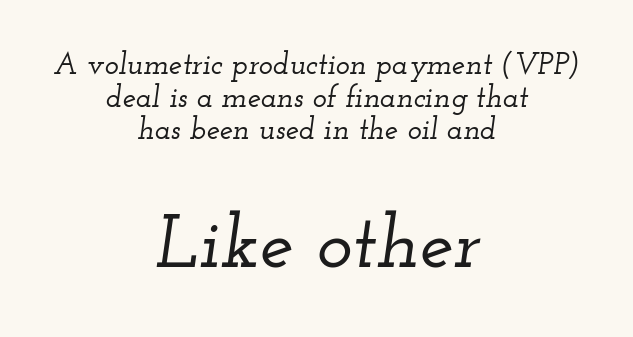
Q: Is the text italic (slanted)? A: Yes, it leans right by about 12 degrees.
Q: Is the typeface a serif or a sans-serif typeface? A: Serif.
Q: Is the text underlined? A: No.
Q: How is the paragraph aligned? A: Centered.
Q: Is the spacing between letters normal or unusually wide? A: Normal.
Q: Is the spacing between lines tight, normal or loose? A: Tight.
Q: Which block of text is set in a larger size, the first (top) or the second (bottom)? A: The second (bottom) one.
Q: Width (condensed, normal, or wide)? A: Wide.
Q: Stroke contrast? A: Low.
Q: x-height? A: Small.
Q: Monospaced? A: No.
